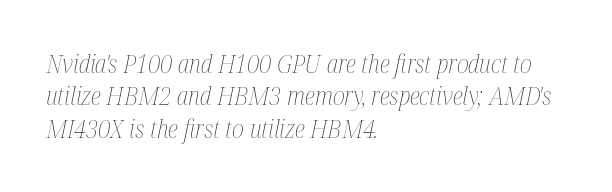
Q: Is the text bold? A: No.
Q: Is the text italic (slanted)? A: Yes, it leans right by about 12 degrees.
Q: Is the text underlined? A: No.
Q: How is the paragraph aligned? A: Left-aligned.
Q: Is the spacing between letters normal or unusually wide? A: Normal.
Q: Is the spacing between lines tight, normal or loose? A: Normal.
